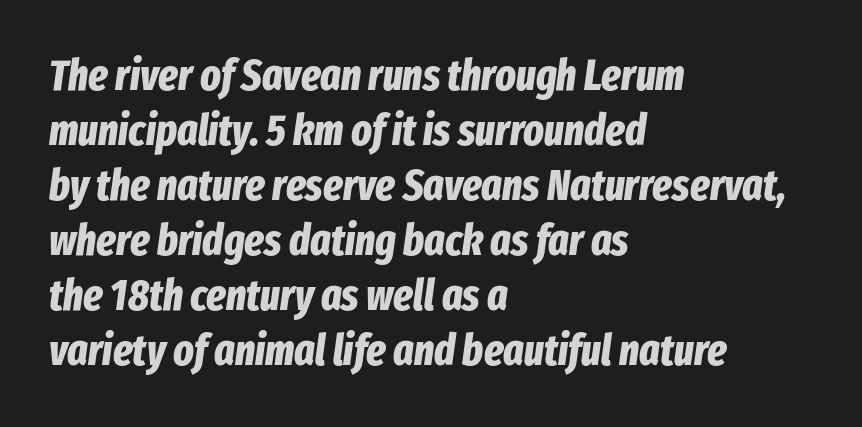
The image shows 43 px bold, condensed type, italic (leaning right); set left-aligned, normal line spacing (1.28x), normal letter spacing, not underlined; low stroke contrast and a medium x-height.
